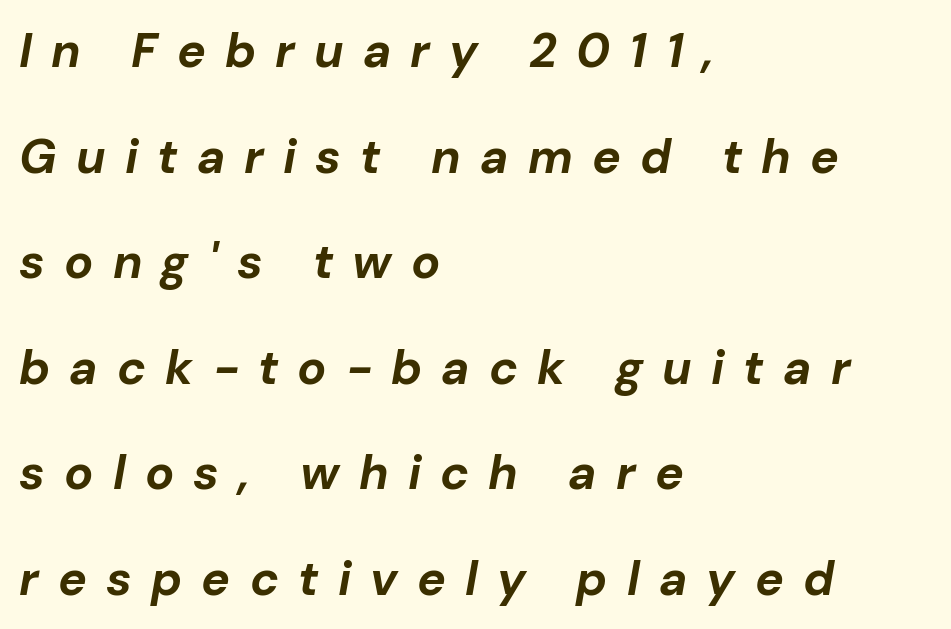
There's an unmistakable incline to the writing here. The lines in this sample share a left origin and differ only in where they stop. The block of text is sparse from top to bottom, with ample space between rows. No word sits above an underline. Here the glyphs are tracked loosely, breaking word shapes into spaced letters.
